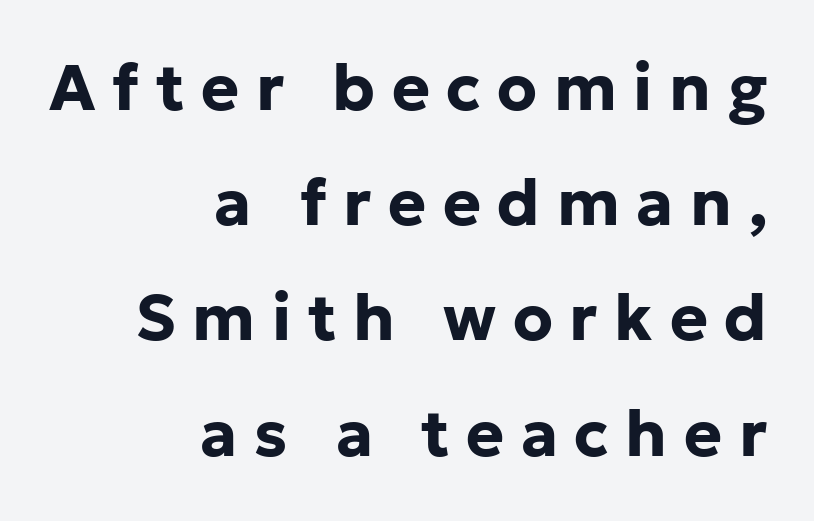
Q: Is the text bold? A: Yes.
Q: Is the text italic (slanted)? A: No, it is upright.
Q: Is the typeface a serif or a sans-serif typeface? A: Sans-serif.
Q: Is the text underlined? A: No.
Q: How is the paragraph aligned? A: Right-aligned.
Q: Is the spacing between letters normal or unusually wide? A: Unusually wide.
Q: Width (condensed, normal, or wide)? A: Normal.
Q: Stroke contrast? A: Low.
Q: x-height? A: Medium.
Q: Monospaced? A: No.
